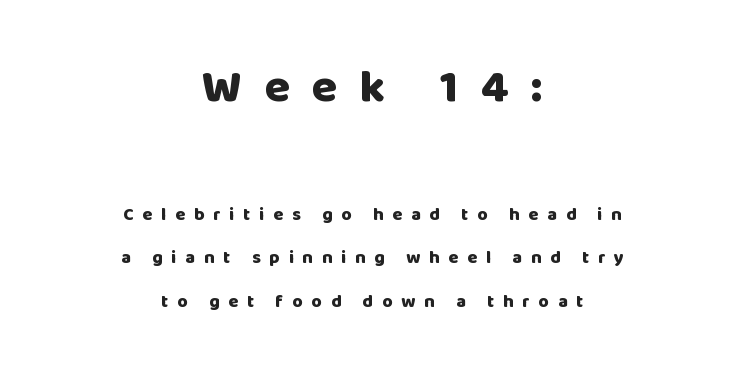
{"serif": "no", "italic": "no", "bold": "yes", "weight": "heavy", "width": "normal", "stroke_contrast": "low", "x_height": "large", "monospaced": "no", "underline": "no", "align": "center", "line_spacing": "loose", "line_spacing_ratio": 2.43, "letter_spacing": "wide", "letter_spacing_em": 0.49, "larger_block": "first", "size_ratio": 2.56, "glyph_px": 46}
